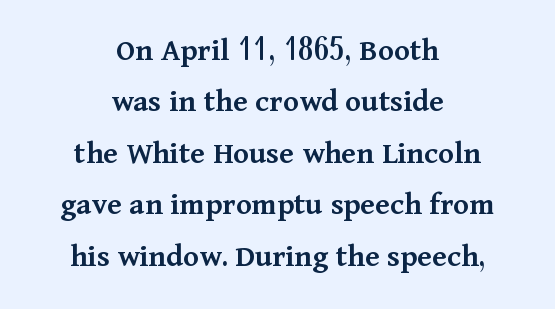
This rendering employs a face with finishing strokes, i.e., a serif. Descenders hang freely into open space. Quick note: not italic, upright. Proportional: the letters do not fall into vertical columns.
